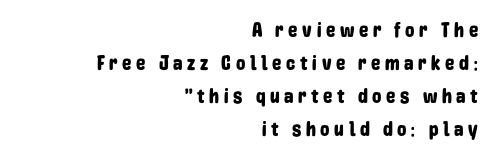
The image shows 21 px text type, upright; set right-aligned, normal line spacing (1.57x), unusually wide letter spacing (+0.22 em), not underlined.
